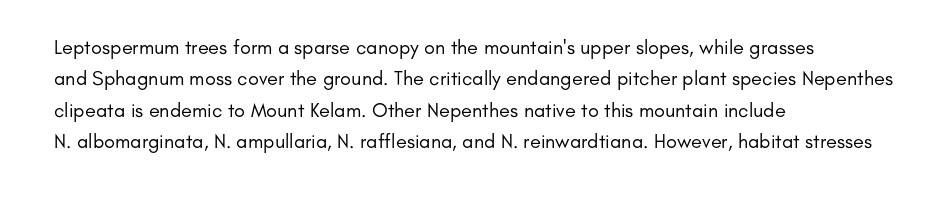
Q: Is the text bold? A: No.
Q: Is the text italic (slanted)? A: No, it is upright.
Q: Is the text underlined? A: No.
Q: How is the paragraph aligned? A: Left-aligned.
Q: Is the spacing between letters normal or unusually wide? A: Normal.
Q: Is the spacing between lines tight, normal or loose? A: Normal.
